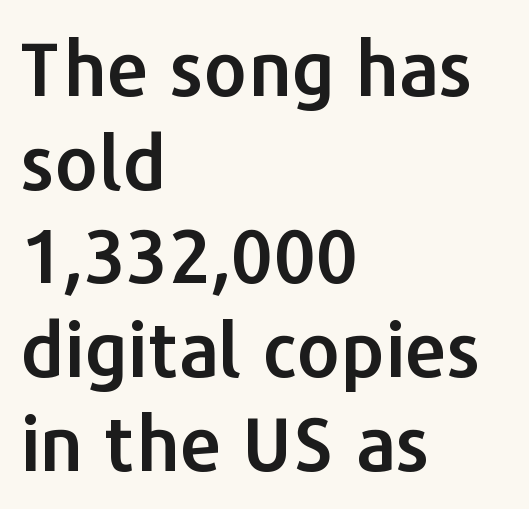
Q: Is the text italic (slanted)? A: No, it is upright.
Q: Is the typeface a serif or a sans-serif typeface? A: Sans-serif.
Q: Is the text underlined? A: No.
Q: How is the paragraph aligned? A: Left-aligned.
Q: Is the spacing between letters normal or unusually wide? A: Normal.
Q: Is the spacing between lines tight, normal or loose? A: Normal.
Q: Width (condensed, normal, or wide)? A: Normal.
Q: Stroke contrast? A: Low.
Q: x-height? A: Medium.
Q: Monospaced? A: No.
